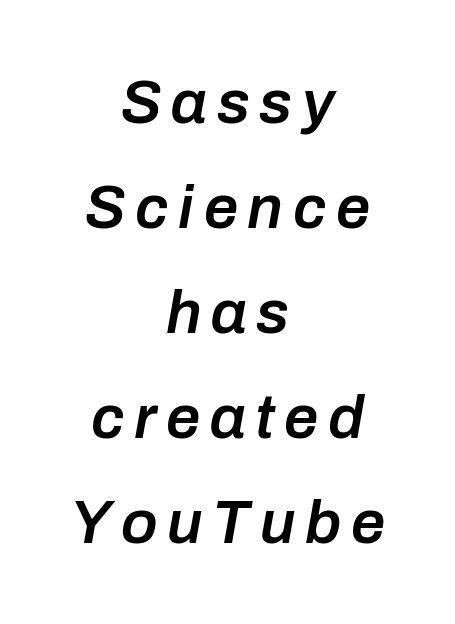
A typesetter would call this proportional, since set widths differ per character. Stroke thickness is moderately raised; the sample reads as semibold. Neither beginnings nor endings align; midpoints do. The whole block is typeset with a tilt. Unmarked baselines from the first word to the last.
